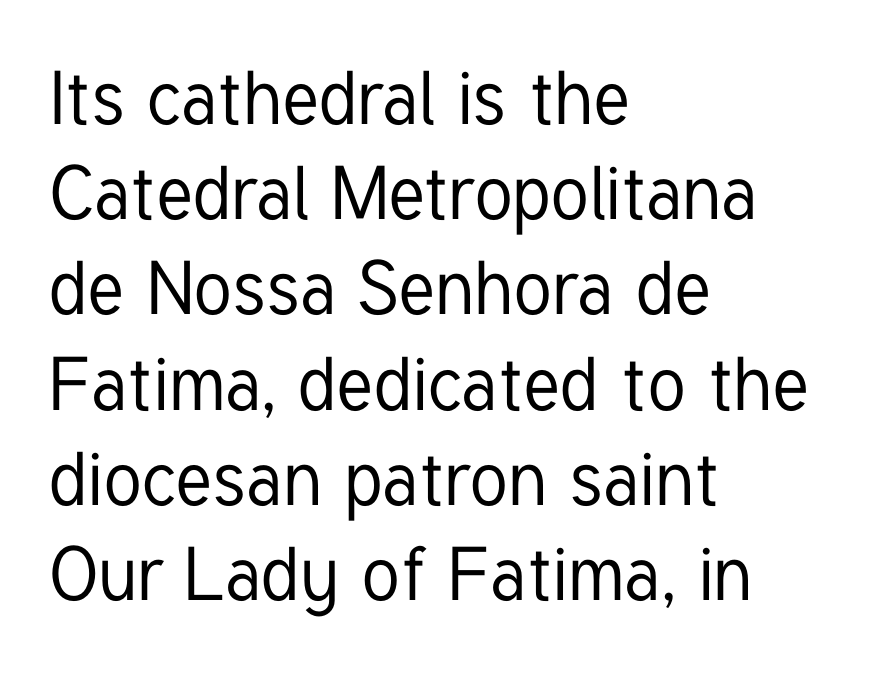
Q: Is the text italic (slanted)? A: No, it is upright.
Q: Is the typeface a serif or a sans-serif typeface? A: Sans-serif.
Q: Is the text underlined? A: No.
Q: How is the paragraph aligned? A: Left-aligned.
Q: Is the spacing between letters normal or unusually wide? A: Normal.
Q: Is the spacing between lines tight, normal or loose? A: Normal.
Q: Width (condensed, normal, or wide)? A: Condensed.
Q: Stroke contrast? A: Low.
Q: x-height? A: Medium.
Q: Monospaced? A: No.
